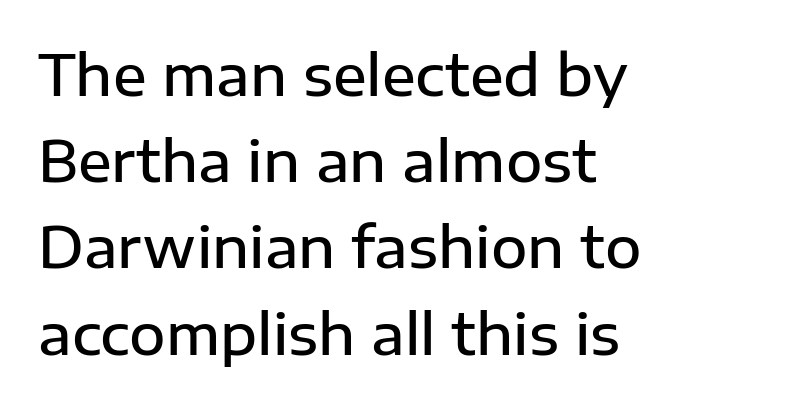
The lines in this sample share a left origin and differ only in where they stop. What kind of face is this? One without serifs — a sans. These words are printed semibold, heavier than regular yet not bold. Style check: upright. A typesetter would call this proportional, since set widths differ per character. Spacing between characters is what you'd get straight out of the box.
